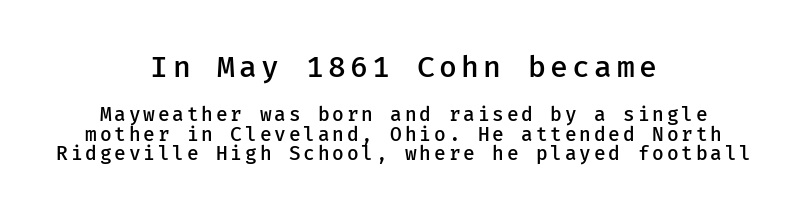
Q: Is the text bold? A: Semi-bold.
Q: Is the text italic (slanted)? A: No, it is upright.
Q: Is the typeface a serif or a sans-serif typeface? A: Sans-serif.
Q: Is the text underlined? A: No.
Q: How is the paragraph aligned? A: Centered.
Q: Is the spacing between lines tight, normal or loose? A: Tight.
Q: Which block of text is set in a larger size, the first (top) or the second (bottom)? A: The first (top) one.
Q: Width (condensed, normal, or wide)? A: Normal.
Q: Stroke contrast? A: Low.
Q: x-height? A: Medium.
